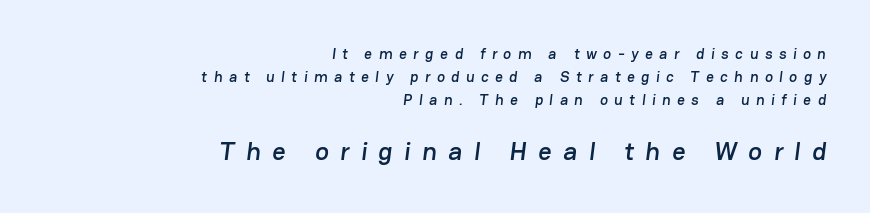
{"underline": "no", "align": "right", "line_spacing": "normal", "line_spacing_ratio": 1.54, "letter_spacing": "wide", "letter_spacing_em": 0.44, "larger_block": "second", "size_ratio": 1.73, "glyph_px": 26}
